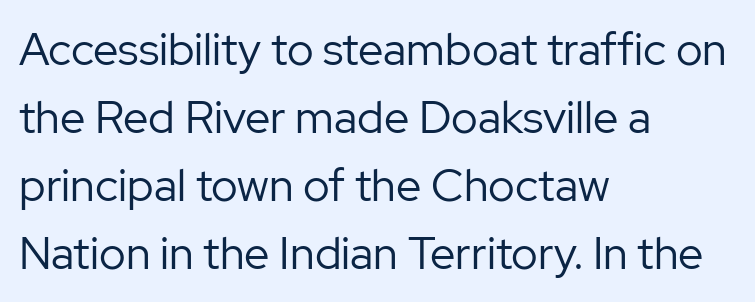
Q: Is the text bold? A: No.
Q: Is the text italic (slanted)? A: No, it is upright.
Q: Is the typeface a serif or a sans-serif typeface? A: Sans-serif.
Q: Is the text underlined? A: No.
Q: How is the paragraph aligned? A: Left-aligned.
Q: Is the spacing between letters normal or unusually wide? A: Normal.
Q: Is the spacing between lines tight, normal or loose? A: Normal.
Q: Width (condensed, normal, or wide)? A: Normal.
Q: Stroke contrast? A: Low.
Q: x-height? A: Medium.
Q: Monospaced? A: No.
